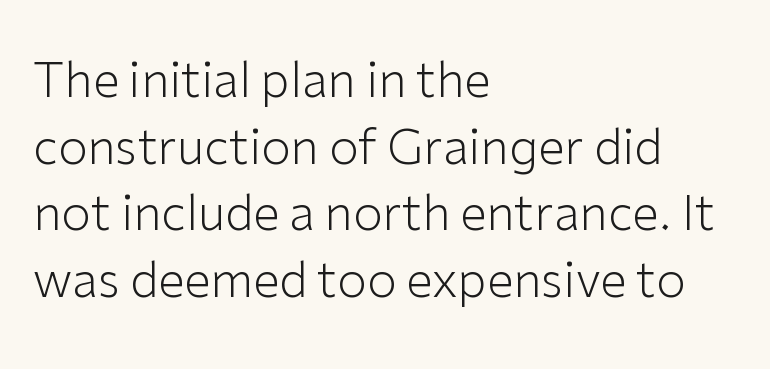
The image shows 48 px light sans-serif type, upright; set left-aligned, normal line spacing (1.39x), normal letter spacing, not underlined; low stroke contrast and a medium x-height.
